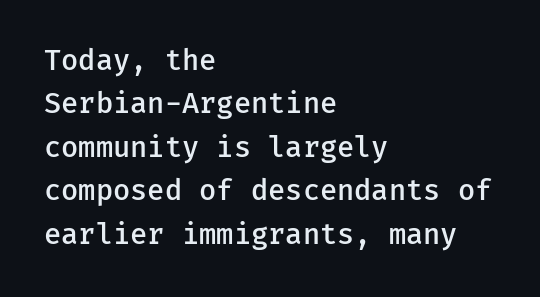
Typographic density is moderately raised because the face is semibold. This rendering features lettering with no underline. If you measured baseline to baseline, you'd find a middling distance. Compared with typical body copy, the letter spacing here is the same.
